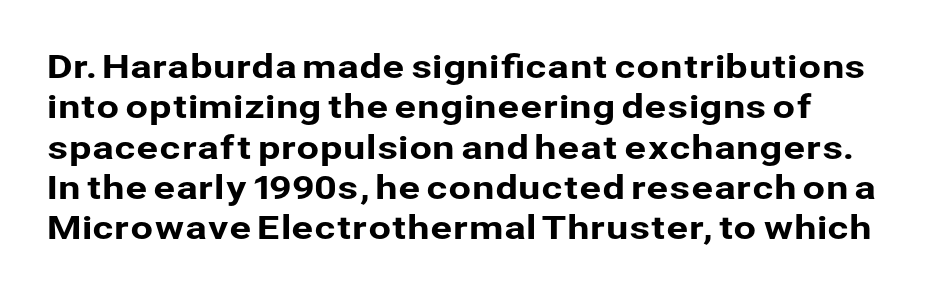
Each letter's strokes conclude bluntly, with no projecting serifs. Just letters on the line, the space beneath them empty. Does extra space separate the letters? No, they use regular spacing. The letters advance in unequal steps, a hallmark of proportional type.
